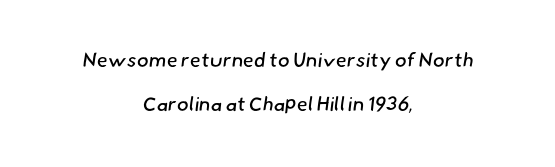
Default kerning and tracking; the words read as compact shapes. The space directly below the letters is spotless. If you folded the block vertically in half, each line would mirror itself in length. The cut favours lightness, reaching ordinary text weight at its darkest. Loosely led — the rows are spread out.
